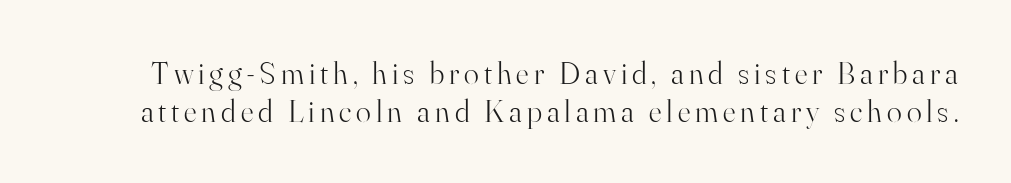
The image shows 31 px light serif type, upright; set line spacing 1.21x, not underlined; high stroke contrast and a small x-height.
